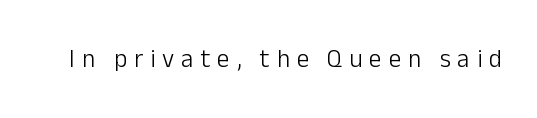
The image shows 25 px text type, upright; set unusually wide letter spacing (+0.28 em), not underlined.
